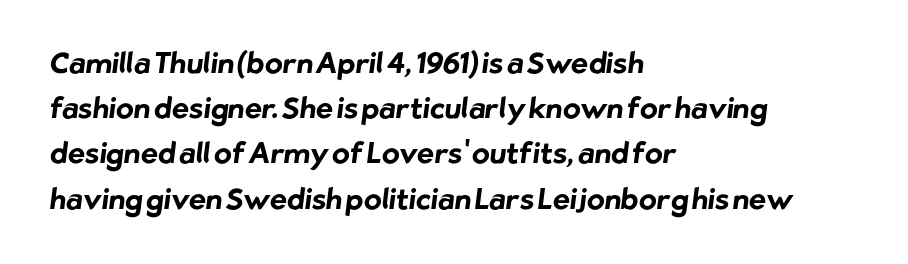
Q: Is the text bold? A: Yes.
Q: Is the typeface a serif or a sans-serif typeface? A: Sans-serif.
Q: Is the text underlined? A: No.
Q: How is the paragraph aligned? A: Left-aligned.
Q: Is the spacing between letters normal or unusually wide? A: Normal.
Q: Is the spacing between lines tight, normal or loose? A: Normal.
Q: Width (condensed, normal, or wide)? A: Normal.
Q: Stroke contrast? A: Low.
Q: x-height? A: Medium.
Q: Monospaced? A: No.
